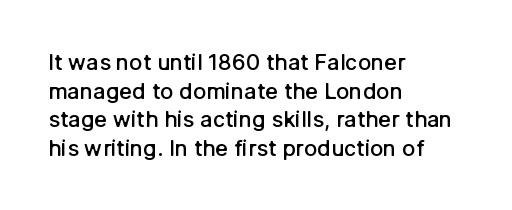
The image shows 22 px text type, upright; set left-aligned, normal line spacing (1.3x), normal letter spacing, not underlined.
